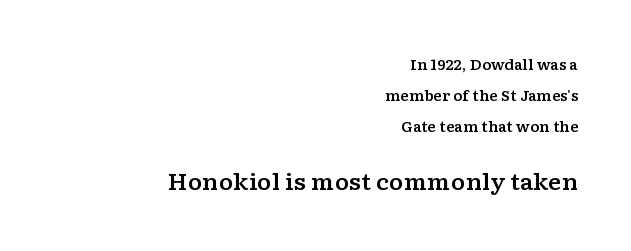
Horizontal bands of white between lines are thick stripes. The more generous point size was reserved for the lower chunk. The face used here is rendered with its standard letterfit. The lines are quadded right.
